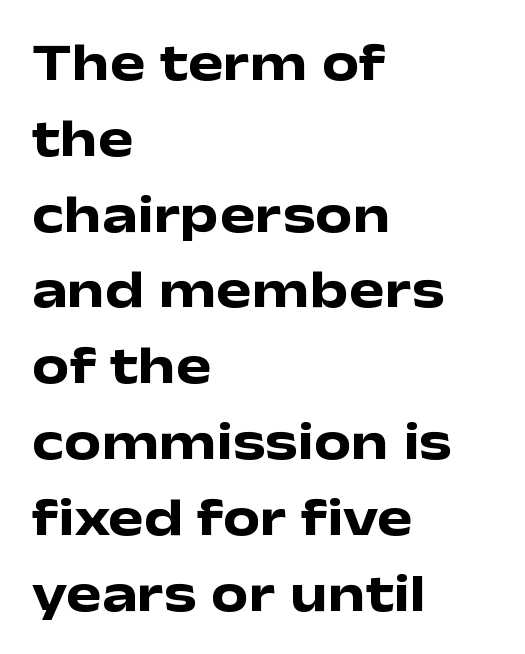
Q: Is the text bold? A: Yes.
Q: Is the text italic (slanted)? A: No, it is upright.
Q: Is the typeface a serif or a sans-serif typeface? A: Sans-serif.
Q: Is the text underlined? A: No.
Q: How is the paragraph aligned? A: Left-aligned.
Q: Is the spacing between letters normal or unusually wide? A: Normal.
Q: Is the spacing between lines tight, normal or loose? A: Normal.
Q: Width (condensed, normal, or wide)? A: Wide.
Q: Stroke contrast? A: Low.
Q: x-height? A: Medium.
Q: Monospaced? A: No.
